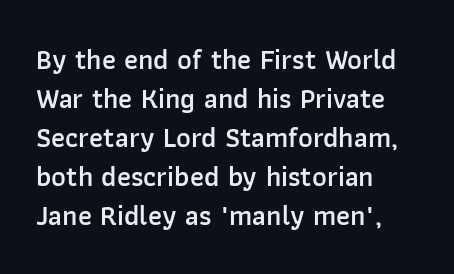
{"serif": "no", "italic": "no", "bold": "semi", "weight": "semibold", "width": "normal", "stroke_contrast": "low", "x_height": "medium", "monospaced": "no", "underline": "no", "align": "left", "line_spacing": "normal", "line_spacing_ratio": 1.39, "letter_spacing": "normal", "letter_spacing_em": 0.0, "glyph_px": 28}
